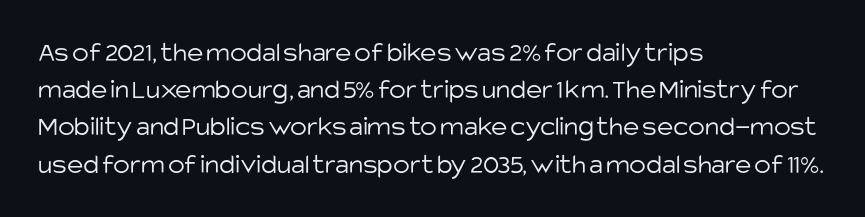
{"serif": "no", "italic": "no", "bold": "no", "weight": "light", "width": "normal", "stroke_contrast": "low", "x_height": "large", "monospaced": "no", "underline": "no", "align": "left", "line_spacing": "normal", "line_spacing_ratio": 1.33, "letter_spacing": "normal", "letter_spacing_em": 0.0, "glyph_px": 28}
